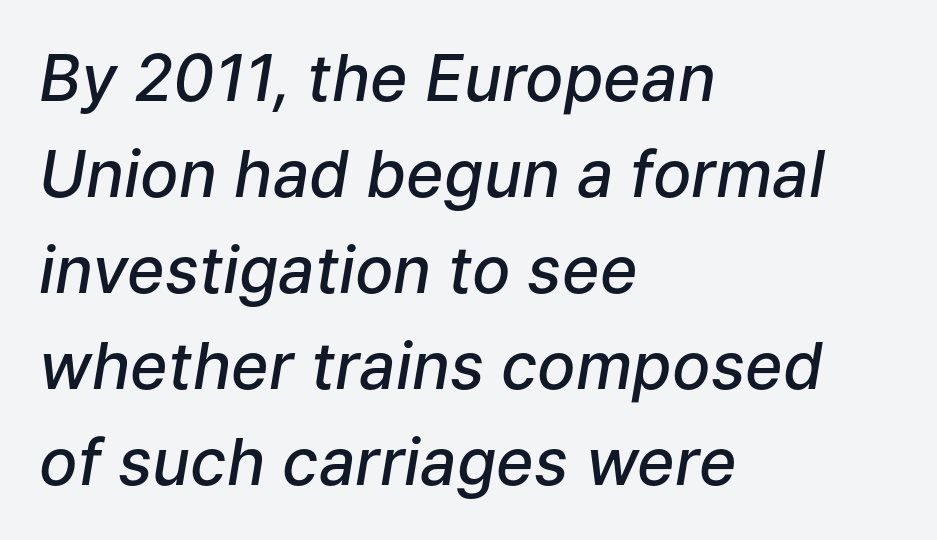
The image shows 64 px semibold type, italic (leaning right); set left-aligned, normal line spacing (1.5x), normal letter spacing, not underlined; low stroke contrast and a medium x-height.
